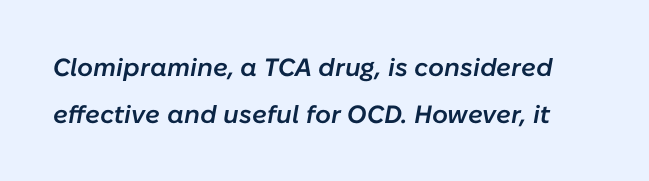
The image shows 25 px text type, italic (leaning right); set line spacing 1.88x, normal letter spacing, not underlined.
